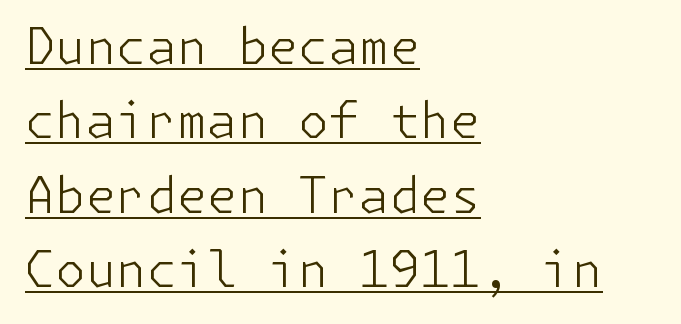
The image shows 49 px light sans-serif type, upright; set left-aligned, normal line spacing (1.52x), normal letter spacing, underlined; low stroke contrast and a medium x-height.
